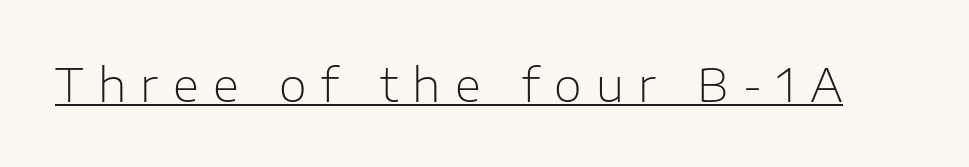
{"serif": "no", "italic": "no", "bold": "no", "weight": "light", "width": "normal", "stroke_contrast": "low", "x_height": "medium", "monospaced": "no", "underline": "yes", "letter_spacing": "wide", "letter_spacing_em": 0.32, "glyph_px": 45}
